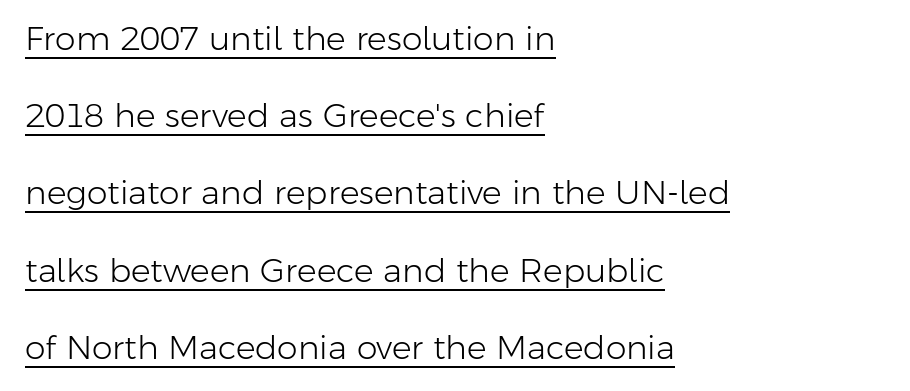
Q: Is the text bold? A: No.
Q: Is the text italic (slanted)? A: No, it is upright.
Q: Is the typeface a serif or a sans-serif typeface? A: Sans-serif.
Q: Is the text underlined? A: Yes.
Q: How is the paragraph aligned? A: Left-aligned.
Q: Is the spacing between letters normal or unusually wide? A: Normal.
Q: Is the spacing between lines tight, normal or loose? A: Loose.
Q: Width (condensed, normal, or wide)? A: Normal.
Q: Stroke contrast? A: Low.
Q: x-height? A: Medium.
Q: Monospaced? A: No.
